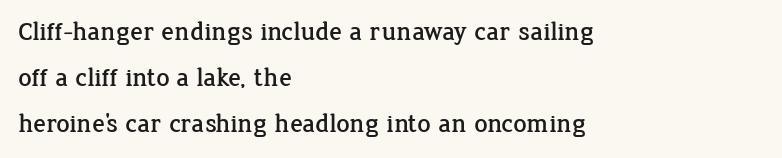
Q: Is the text italic (slanted)? A: No, it is upright.
Q: Is the text underlined? A: No.
Q: How is the paragraph aligned? A: Left-aligned.
Q: Is the spacing between letters normal or unusually wide? A: Normal.
